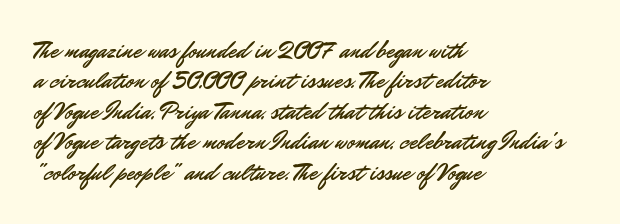
{"underline": "no", "align": "left", "line_spacing": "normal", "line_spacing_ratio": 1.27, "letter_spacing": "normal", "letter_spacing_em": 0.0, "glyph_px": 24}
